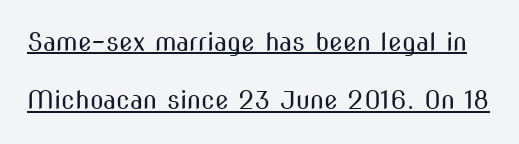
Q: Is the text bold? A: No.
Q: Is the text italic (slanted)? A: No, it is upright.
Q: Is the text underlined? A: Yes.
Q: Is the spacing between letters normal or unusually wide? A: Normal.
Q: Is the spacing between lines tight, normal or loose? A: Loose.
